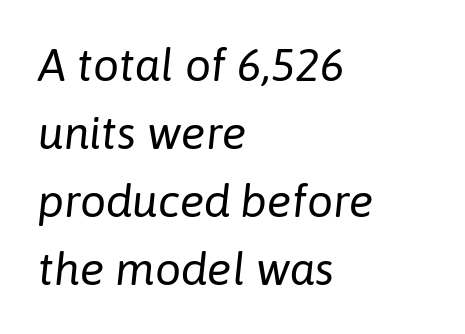
The image shows 46 px regular-weight type, italic (leaning right); set left-aligned, normal line spacing (1.48x), normal letter spacing, not underlined; low stroke contrast and a medium x-height.
